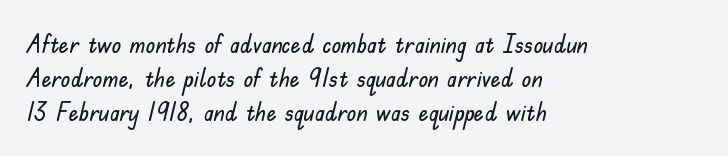
{"underline": "no", "align": "left", "line_spacing": "normal", "line_spacing_ratio": 1.37, "letter_spacing": "normal", "letter_spacing_em": 0.0, "glyph_px": 25}
